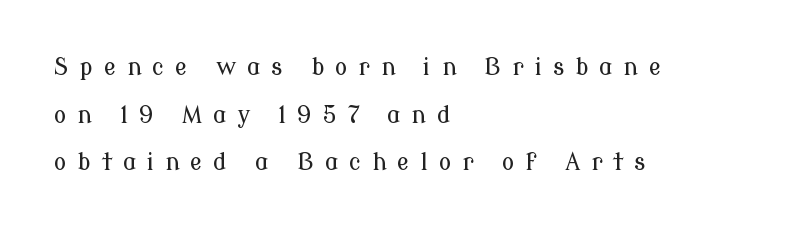
{"italic": "no", "underline": "no", "align": "left", "line_spacing": "loose", "line_spacing_ratio": 2.07, "letter_spacing": "wide", "letter_spacing_em": 0.47, "glyph_px": 23}
